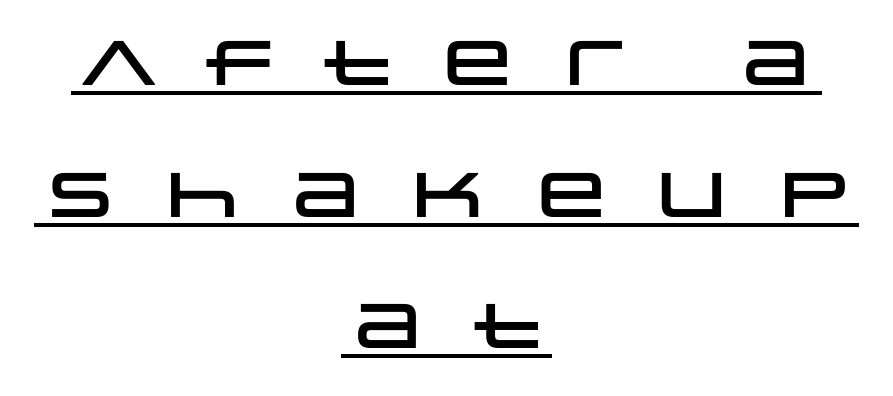
Q: Is the text italic (slanted)? A: No, it is upright.
Q: Is the typeface a serif or a sans-serif typeface? A: Sans-serif.
Q: Is the text underlined? A: Yes.
Q: How is the paragraph aligned? A: Centered.
Q: Is the spacing between letters normal or unusually wide? A: Unusually wide.
Q: Is the spacing between lines tight, normal or loose? A: Loose.
Q: Width (condensed, normal, or wide)? A: Wide.
Q: Stroke contrast? A: Low.
Q: x-height? A: Large.
Q: Monospaced? A: No.
